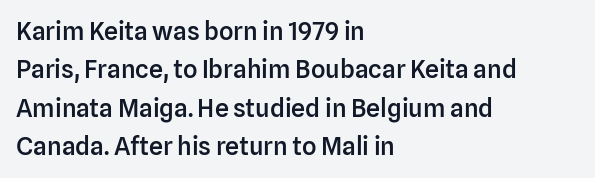
The image shows 25 px text type, upright; set left-aligned, normal line spacing (1.54x), normal letter spacing, not underlined.
